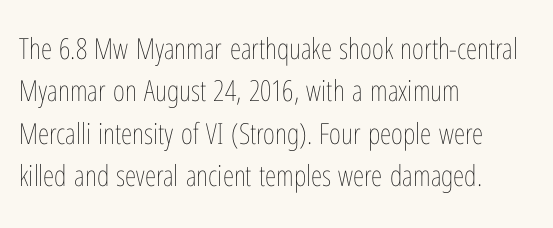
Q: Is the text bold? A: No.
Q: Is the text italic (slanted)? A: No, it is upright.
Q: Is the text underlined? A: No.
Q: How is the paragraph aligned? A: Left-aligned.
Q: Is the spacing between letters normal or unusually wide? A: Normal.
Q: Is the spacing between lines tight, normal or loose? A: Normal.
Q: Width (condensed, normal, or wide)? A: Condensed.
Q: Stroke contrast? A: Low.
Q: x-height? A: Medium.
Q: Monospaced? A: No.
